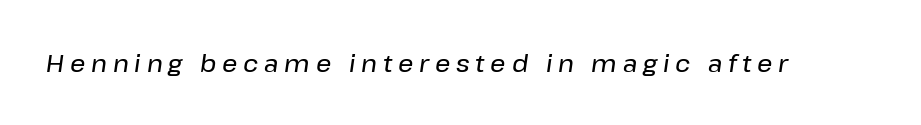
Q: Is the text italic (slanted)? A: Yes, it leans right by about 8 degrees.
Q: Is the text underlined? A: No.
Q: Is the spacing between letters normal or unusually wide? A: Unusually wide.
